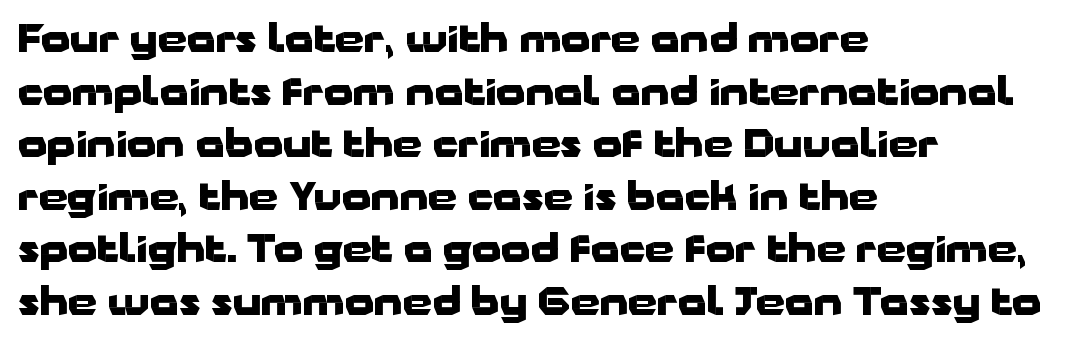
The image shows 37 px heavy, wide sans-serif type, upright; set left-aligned, normal line spacing (1.42x), normal letter spacing, not underlined; low stroke contrast and a medium x-height.
